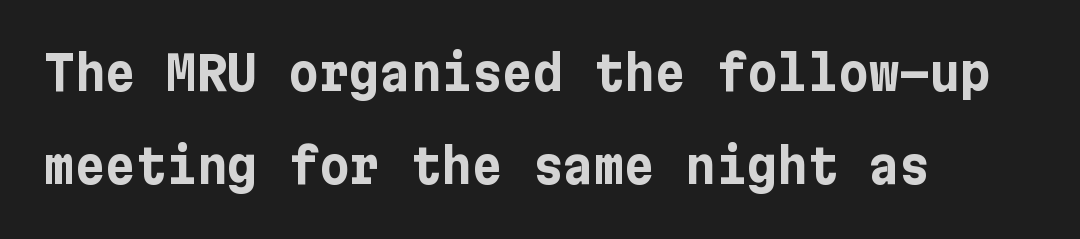
The image shows 47 px bold sans-serif type, upright; set left-aligned, loose line spacing (1.98x), normal letter spacing, not underlined; low stroke contrast and a medium x-height.
